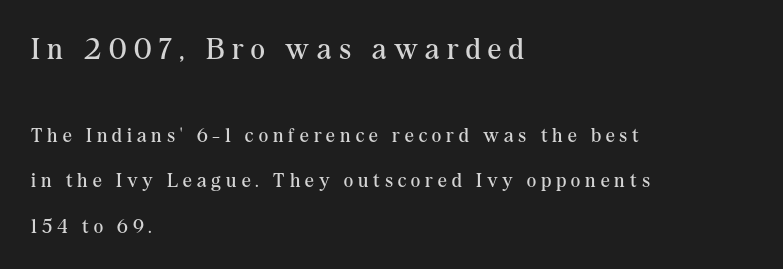
This rendering uses left alignment, leaving the right contour irregular. Unmarked baselines from the first word to the last. Posture: straight, roman, zero tilt. The designer went with a serif here, giving each stem small feet. Vertically, the passage feels expansive, rows floating well apart. Ink coverage per letter is moderate at most.
